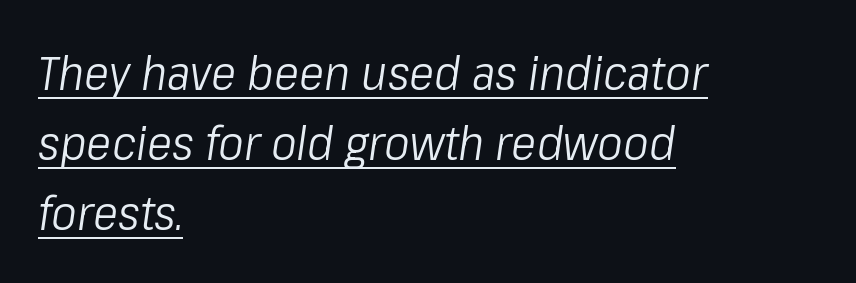
{"italic": "yes", "lean": "right", "slant_degrees": 8, "bold": "no", "weight": "light", "width": "condensed", "stroke_contrast": "low", "x_height": "medium", "monospaced": "no", "underline": "yes", "align": "left", "line_spacing": "normal", "line_spacing_ratio": 1.46, "letter_spacing": "normal", "letter_spacing_em": 0.0, "glyph_px": 48}
